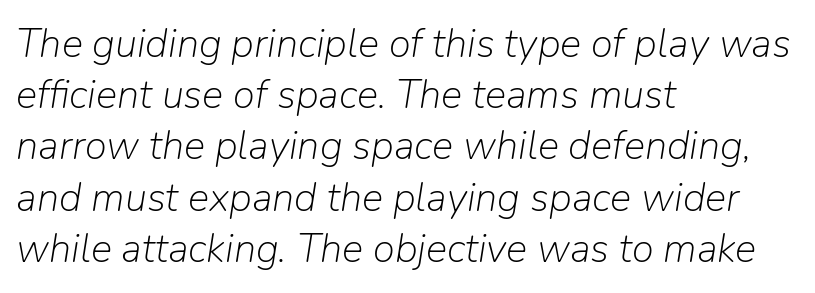
Q: Is the text bold? A: No.
Q: Is the text italic (slanted)? A: Yes, it leans right by about 9 degrees.
Q: Is the text underlined? A: No.
Q: How is the paragraph aligned? A: Left-aligned.
Q: Is the spacing between letters normal or unusually wide? A: Normal.
Q: Is the spacing between lines tight, normal or loose? A: Normal.
Q: Width (condensed, normal, or wide)? A: Normal.
Q: Stroke contrast? A: Low.
Q: x-height? A: Medium.
Q: Monospaced? A: No.
